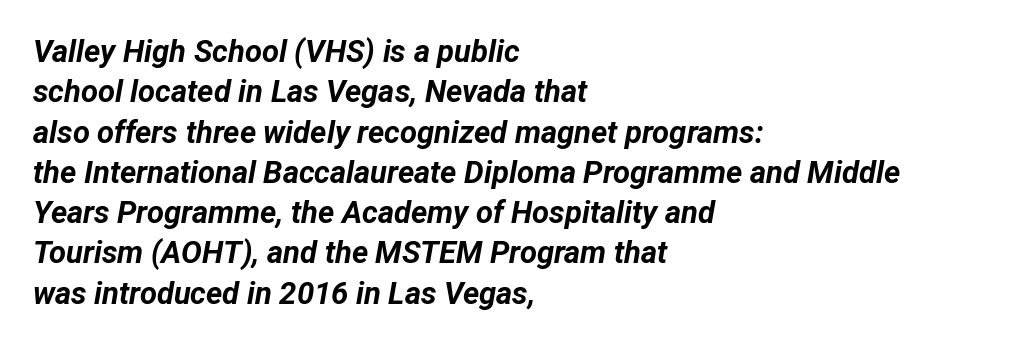
{"italic": "yes", "lean": "right", "slant_degrees": 12, "bold": "yes", "weight": "bold", "width": "normal", "stroke_contrast": "low", "x_height": "medium", "monospaced": "no", "underline": "no", "align": "left", "line_spacing": "normal", "line_spacing_ratio": 1.3, "letter_spacing": "normal", "letter_spacing_em": 0.0, "glyph_px": 31}
